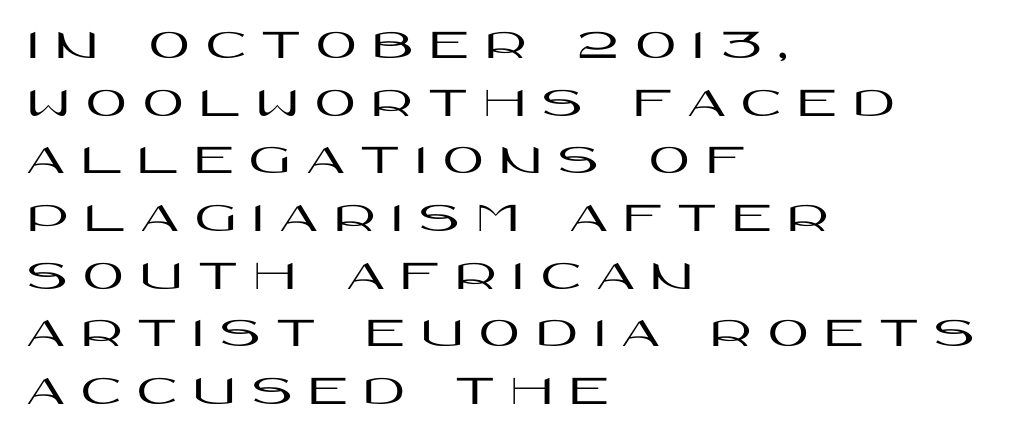
Decoration check: the copy has no underline. Vertical spacing — default. The type family on display is of the sans-serif kind. The lettering holds an erect, upright posture throughout.
